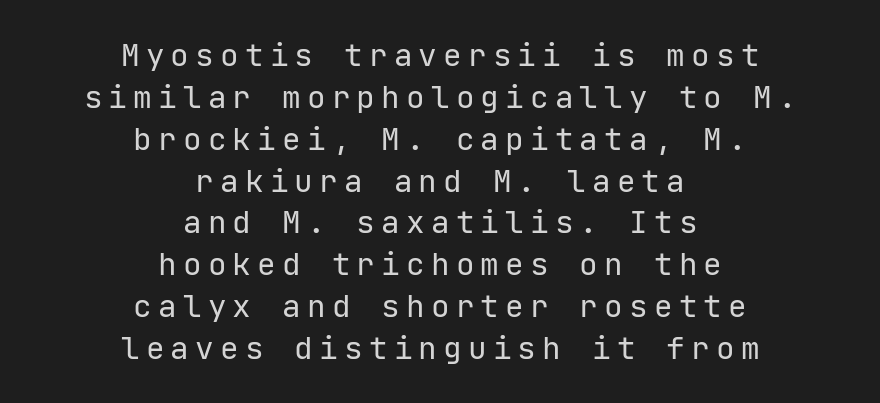
Q: Is the text bold? A: No.
Q: Is the text italic (slanted)? A: No, it is upright.
Q: Is the typeface a serif or a sans-serif typeface? A: Sans-serif.
Q: Is the text underlined? A: No.
Q: How is the paragraph aligned? A: Centered.
Q: Is the spacing between letters normal or unusually wide? A: Unusually wide.
Q: Is the spacing between lines tight, normal or loose? A: Normal.
Q: Width (condensed, normal, or wide)? A: Normal.
Q: Stroke contrast? A: Low.
Q: x-height? A: Medium.
